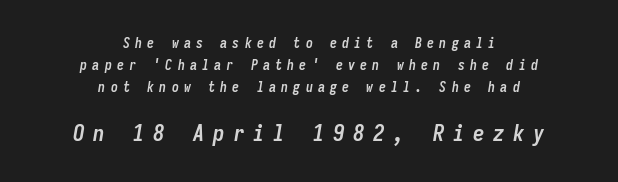
The image shows 23 px bold type, italic (leaning right); set centered, normal line spacing (1.56x), unusually wide letter spacing (+0.37 em), not underlined; the second (bottom) block is 1.64x larger.
